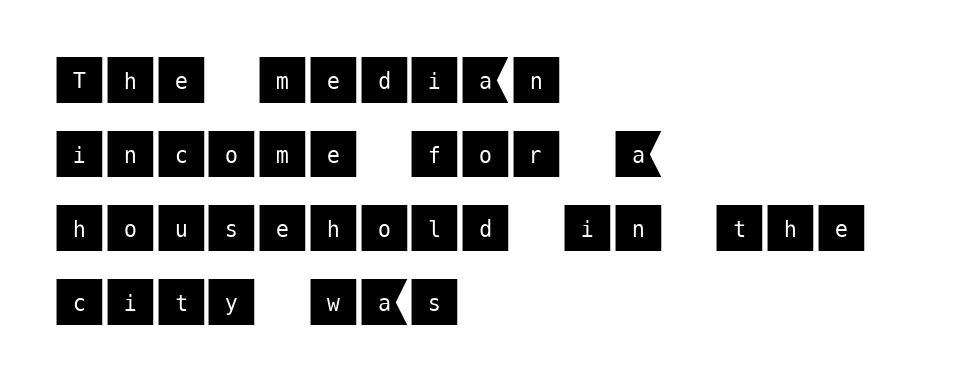
Q: Is the text italic (slanted)? A: No, it is upright.
Q: Is the typeface a serif or a sans-serif typeface? A: Sans-serif.
Q: Is the text underlined? A: No.
Q: How is the paragraph aligned? A: Left-aligned.
Q: Is the spacing between letters normal or unusually wide? A: Normal.
Q: Is the spacing between lines tight, normal or loose? A: Normal.
Q: Width (condensed, normal, or wide)? A: Normal.
Q: Stroke contrast? A: Medium.
Q: x-height? A: Large.
